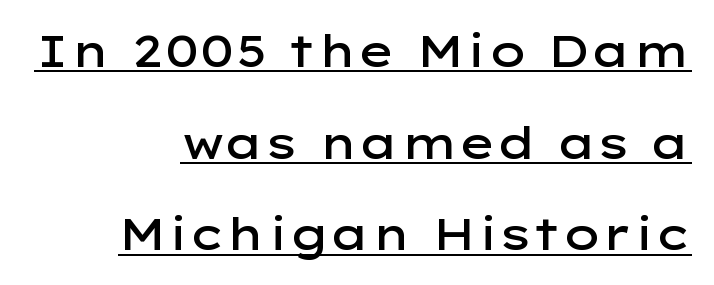
Q: Is the text bold? A: Semi-bold.
Q: Is the text italic (slanted)? A: No, it is upright.
Q: Is the typeface a serif or a sans-serif typeface? A: Sans-serif.
Q: Is the text underlined? A: Yes.
Q: How is the paragraph aligned? A: Right-aligned.
Q: Is the spacing between letters normal or unusually wide? A: Normal.
Q: Is the spacing between lines tight, normal or loose? A: Loose.
Q: Width (condensed, normal, or wide)? A: Wide.
Q: Stroke contrast? A: Low.
Q: x-height? A: Medium.
Q: Monospaced? A: No.
